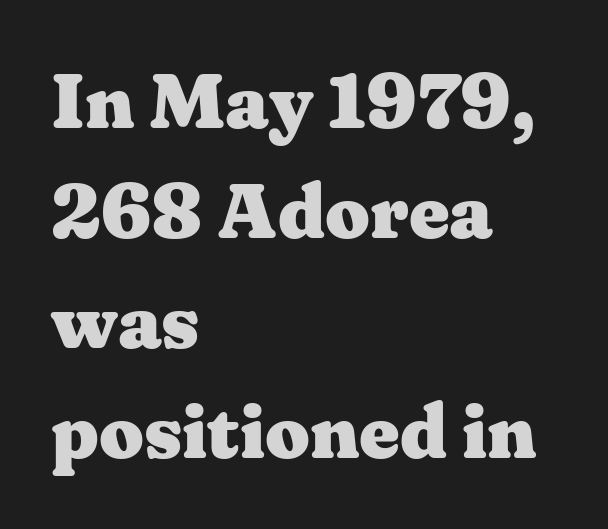
Q: Is the text bold? A: Yes.
Q: Is the text italic (slanted)? A: No, it is upright.
Q: Is the typeface a serif or a sans-serif typeface? A: Serif.
Q: Is the text underlined? A: No.
Q: How is the paragraph aligned? A: Left-aligned.
Q: Is the spacing between letters normal or unusually wide? A: Normal.
Q: Is the spacing between lines tight, normal or loose? A: Normal.
Q: Width (condensed, normal, or wide)? A: Wide.
Q: Stroke contrast? A: Medium.
Q: x-height? A: Medium.
Q: Monospaced? A: No.
